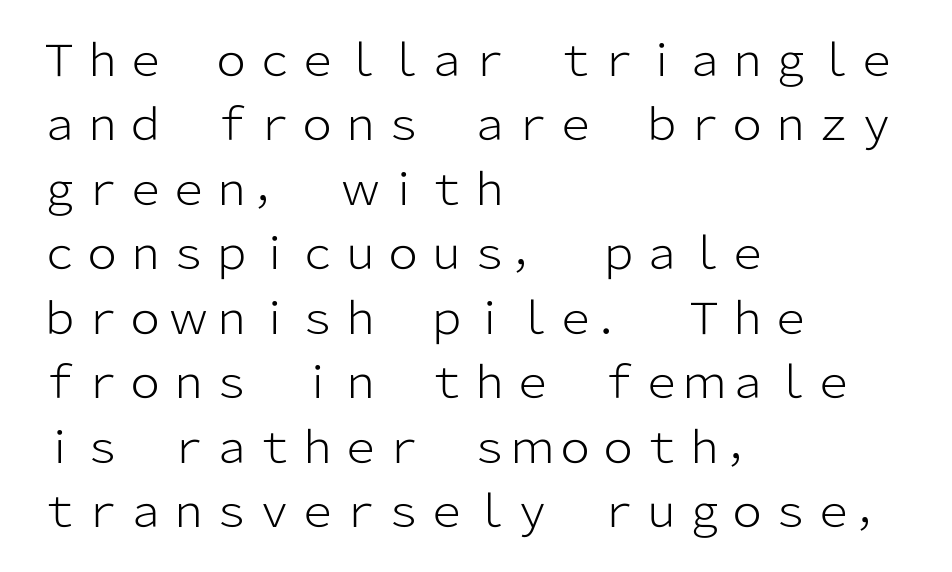
The image shows 43 px light sans-serif type, upright; set left-aligned, normal line spacing (1.5x), normal letter spacing, not underlined; low stroke contrast and a medium x-height.
